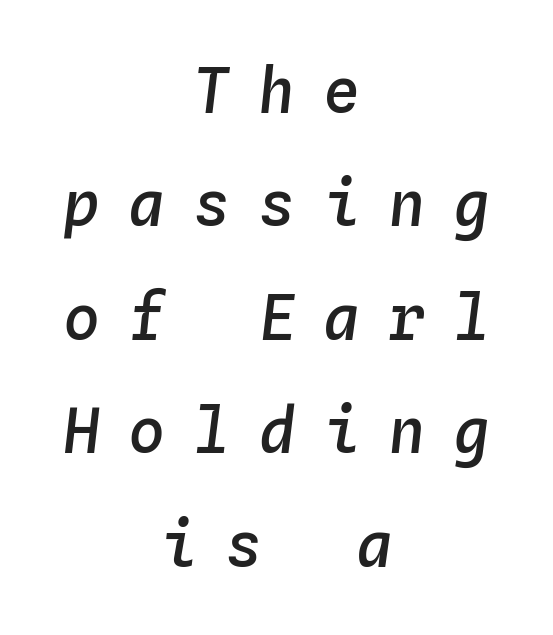
The image shows 62 px semibold type, italic (leaning right), monospaced; set centered, line spacing 1.83x, unusually wide letter spacing (+0.45 em), not underlined; low stroke contrast and a medium x-height.
